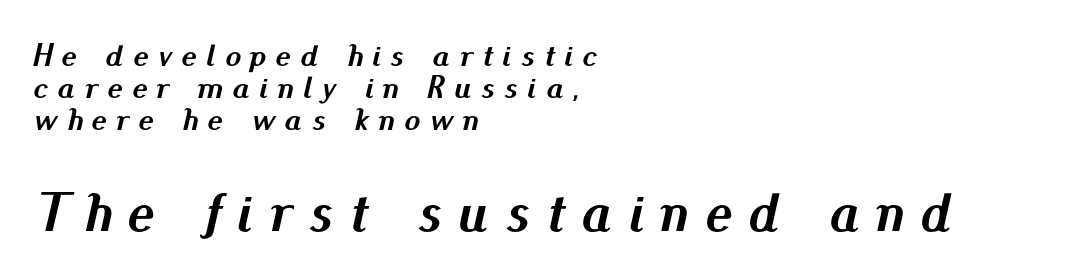
The image shows 56 px semibold type, italic (leaning right); set left-aligned, tight line spacing (1.0x), unusually wide letter spacing (+0.3 em), not underlined; the second (bottom) block is 1.75x larger; medium stroke contrast and a small x-height.
